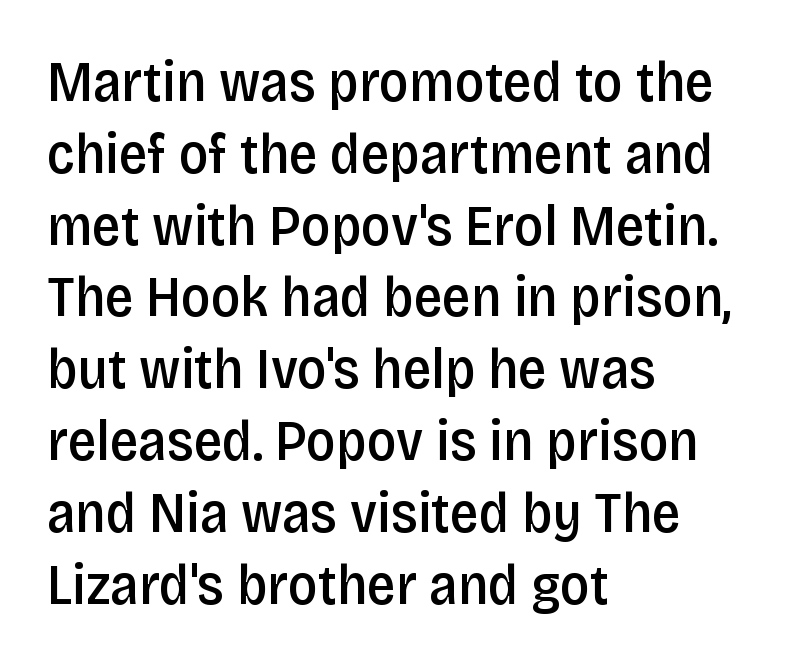
Q: Is the text bold? A: Semi-bold.
Q: Is the text italic (slanted)? A: No, it is upright.
Q: Is the typeface a serif or a sans-serif typeface? A: Sans-serif.
Q: Is the text underlined? A: No.
Q: How is the paragraph aligned? A: Left-aligned.
Q: Is the spacing between letters normal or unusually wide? A: Normal.
Q: Is the spacing between lines tight, normal or loose? A: Normal.
Q: Width (condensed, normal, or wide)? A: Condensed.
Q: Stroke contrast? A: Low.
Q: x-height? A: Large.
Q: Monospaced? A: No.
